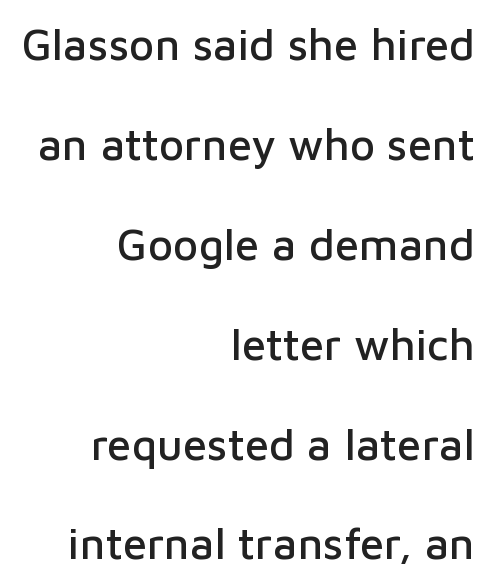
No extra tracking has been applied to these lines. Bare-footed words on every line. The passage shown stacks its lines with a broad gap. Right-aligned paragraph, ragged on the left. Character widths vary here, with narrow letters taking less room than wide ones.
